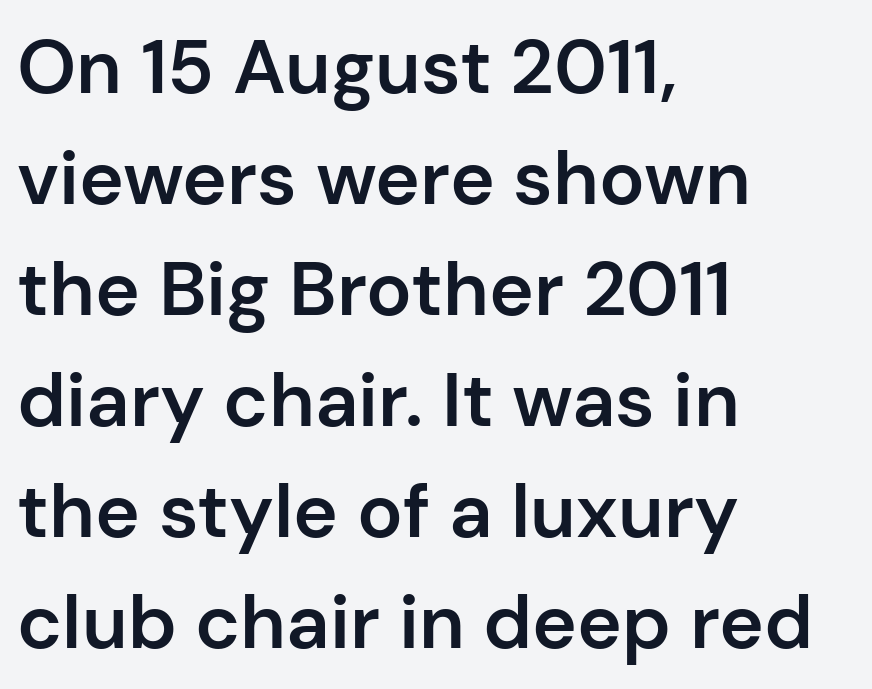
Q: Is the text bold? A: Semi-bold.
Q: Is the text italic (slanted)? A: No, it is upright.
Q: Is the typeface a serif or a sans-serif typeface? A: Sans-serif.
Q: Is the text underlined? A: No.
Q: How is the paragraph aligned? A: Left-aligned.
Q: Is the spacing between letters normal or unusually wide? A: Normal.
Q: Is the spacing between lines tight, normal or loose? A: Normal.
Q: Width (condensed, normal, or wide)? A: Normal.
Q: Stroke contrast? A: Low.
Q: x-height? A: Medium.
Q: Monospaced? A: No.
